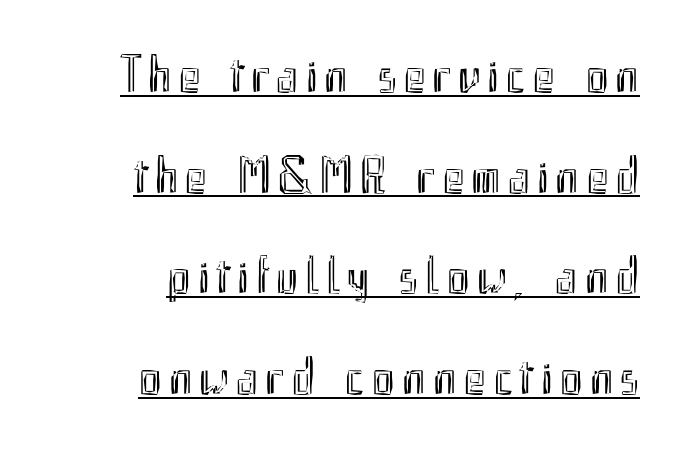
The image shows 53 px condensed type, upright; set right-aligned, loose line spacing (1.9x), underlined; a small x-height.
